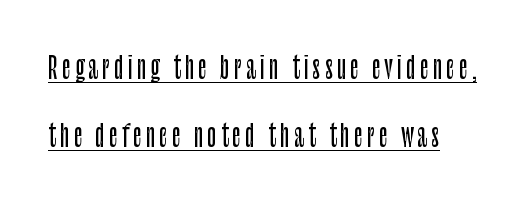
Q: Is the text italic (slanted)? A: No, it is upright.
Q: Is the typeface a serif or a sans-serif typeface? A: Sans-serif.
Q: Is the text underlined? A: Yes.
Q: Is the spacing between lines tight, normal or loose? A: Loose.
Q: Width (condensed, normal, or wide)? A: Condensed.
Q: Stroke contrast? A: Low.
Q: x-height? A: Large.
Q: Monospaced? A: No.
